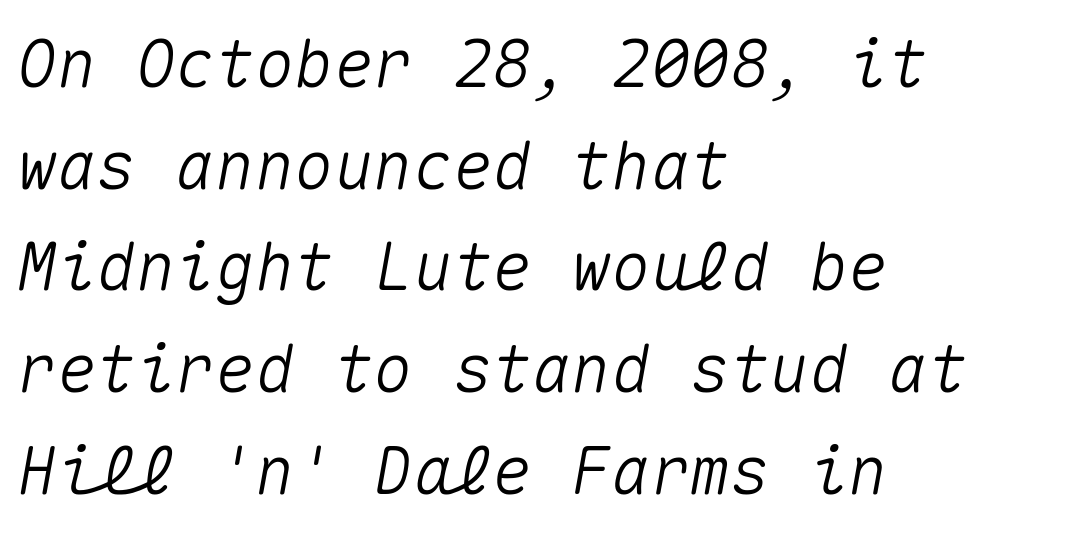
Fixed-width glyphs throughout — classic coding-font behaviour. The lines sit at an ordinary, default distance from one another. The specimen reads as italic at a glance. The paragraph shown leans on its left margin. Is the letter spacing exaggerated? No — it looks like the ordinary default.
